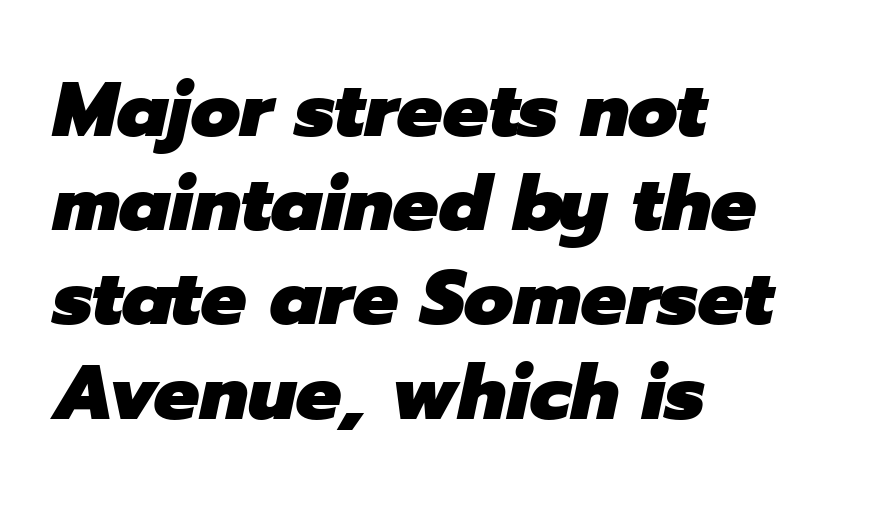
{"italic": "yes", "lean": "right", "slant_degrees": 12, "bold": "yes", "weight": "heavy", "width": "normal", "stroke_contrast": "low", "x_height": "medium", "monospaced": "no", "underline": "no", "align": "left", "line_spacing_ratio": 1.24, "letter_spacing": "normal", "letter_spacing_em": 0.0, "glyph_px": 76}
